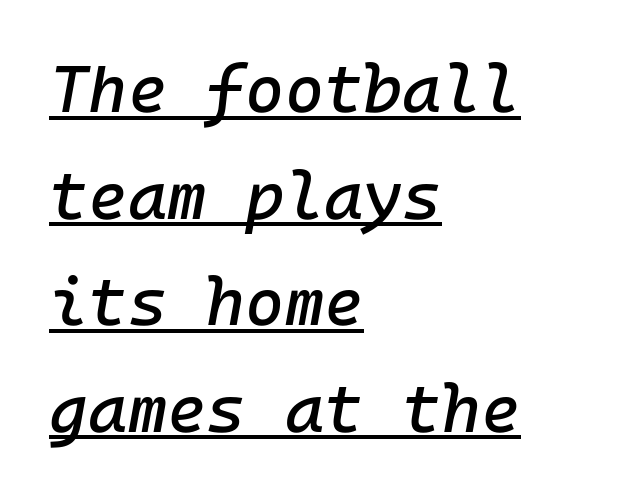
Q: Is the text italic (slanted)? A: Yes, it leans right by about 10 degrees.
Q: Is the text underlined? A: Yes.
Q: How is the paragraph aligned? A: Left-aligned.
Q: Is the spacing between letters normal or unusually wide? A: Normal.
Q: Is the spacing between lines tight, normal or loose? A: Normal.
Q: Width (condensed, normal, or wide)? A: Normal.
Q: Stroke contrast? A: Low.
Q: x-height? A: Medium.
